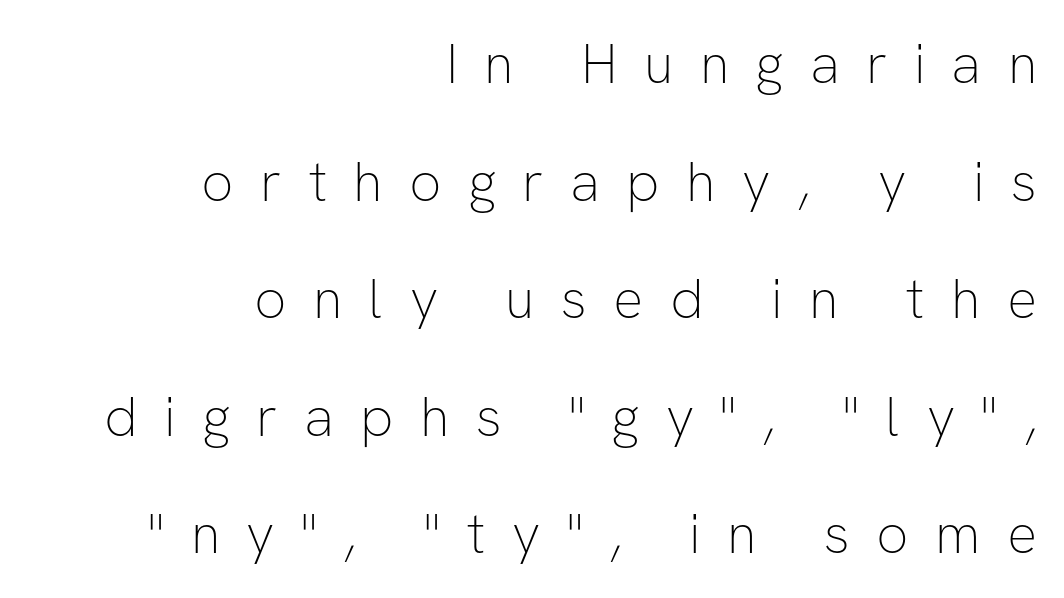
The image shows 56 px thin sans-serif type, upright; set right-aligned, loose line spacing (2.1x), unusually wide letter spacing (+0.47 em), not underlined; low stroke contrast and a medium x-height.
